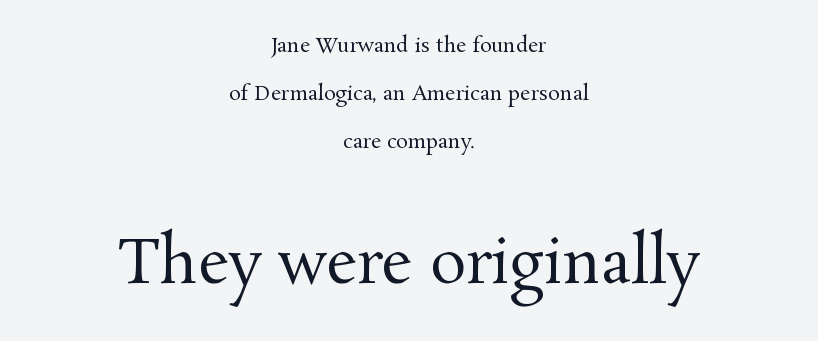
Compared with typical body copy, the letter spacing here is the same. The letters stand upright; this is a roman face. Character widths vary here, with narrow letters taking less room than wide ones. Which of the two is more prominent by size? The second, at the bottom. Type style note: has serifs. The weight would be labelled regular, book, light, or lighter still.
